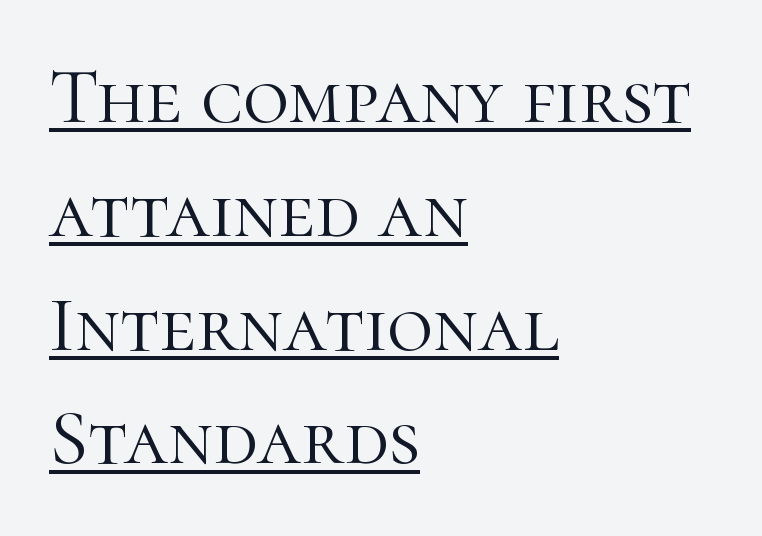
The image shows 79 px light serif type, upright; set left-aligned, normal line spacing (1.44x), normal letter spacing, underlined; high stroke contrast and a medium x-height.
